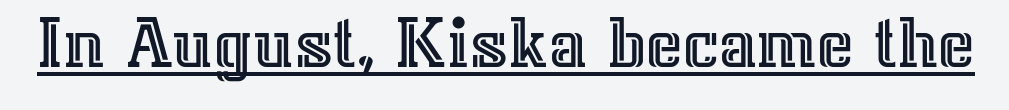
Varying glyph widths throughout — classic text-font behaviour. Words appear dense and cohesive because spacing is normal. The lettering stays uniformly vertical, giving the passage a roman look. The glyphs are accompanied by a horizontal stroke just below them.
